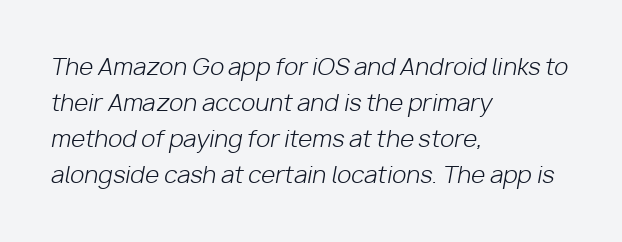
The image shows 23 px text type, italic (leaning right); set left-aligned, normal line spacing (1.57x), normal letter spacing, not underlined.
